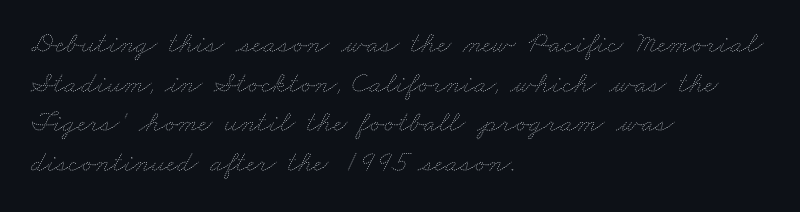
The image shows 30 px thin, wide type; set left-aligned, normal line spacing (1.32x), normal letter spacing, not underlined; low stroke contrast and a small x-height.
